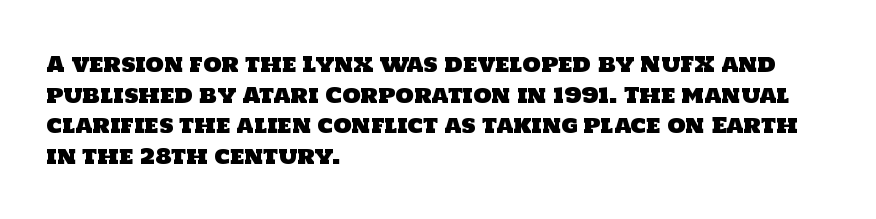
{"underline": "no", "align": "left", "line_spacing": "normal", "line_spacing_ratio": 1.46, "letter_spacing": "normal", "letter_spacing_em": 0.0, "glyph_px": 21}
